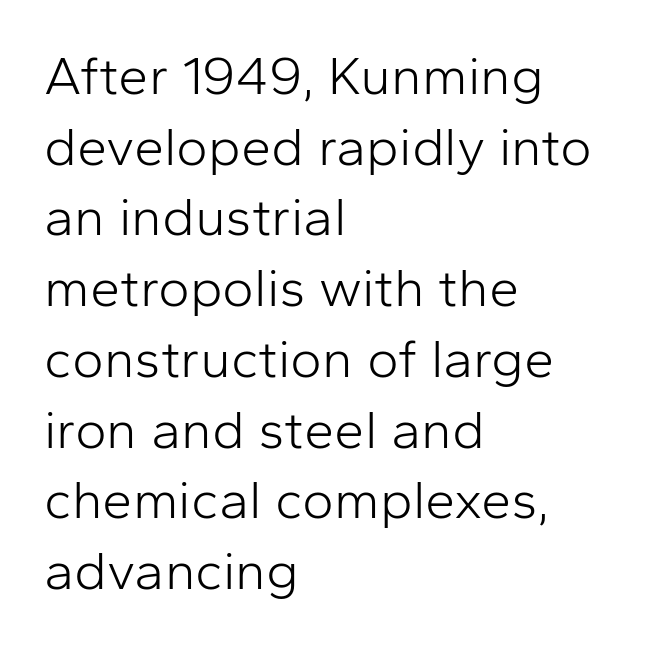
Is the letter spacing exaggerated? No — it looks like the ordinary default. Nothing heavy about these letters — not bold at all. The glyphs in this specimen are sans serif. A normal amount of white space separates one row of letters from the next.
